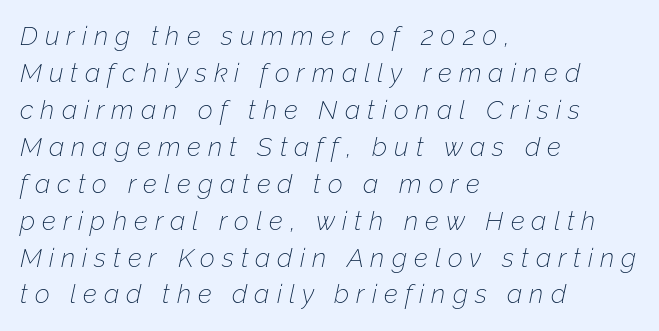
Style check: oblique. The compositor pushed each line to the left boundary. This sample keeps an unexceptional amount of space between lines. Counters stay open thanks to moderate or lighter strokes. The gaps between neighbouring characters are conspicuously large.
